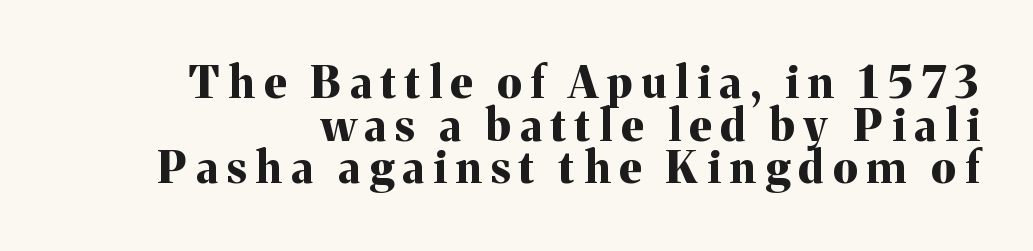
{"serif": "yes", "italic": "no", "bold": "yes", "weight": "bold", "width": "normal", "stroke_contrast": "medium", "x_height": "medium", "monospaced": "no", "underline": "no", "line_spacing": "tight", "line_spacing_ratio": 0.97, "letter_spacing": "wide", "letter_spacing_em": 0.21, "glyph_px": 44}
